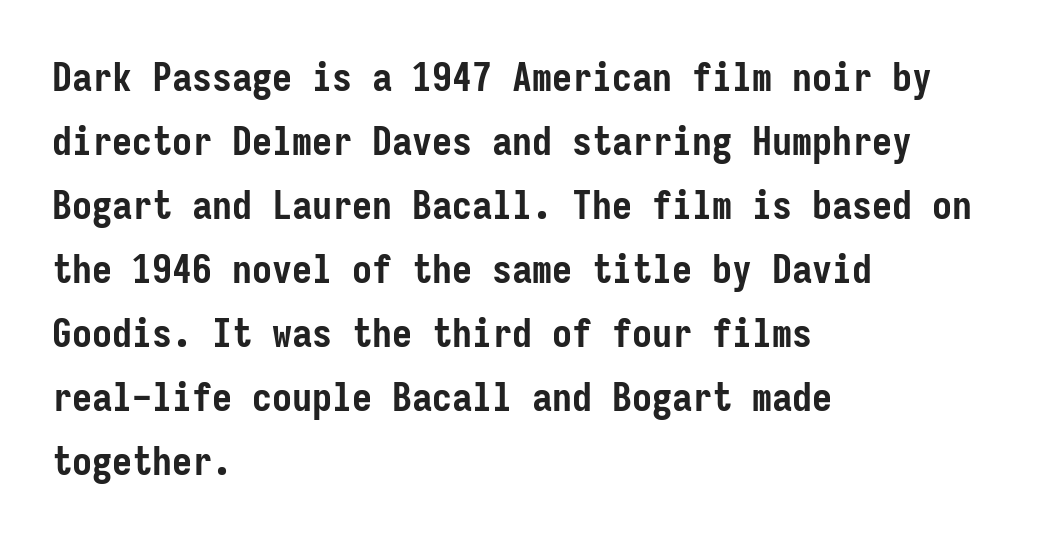
{"serif": "no", "italic": "no", "bold": "yes", "weight": "semibold", "width": "condensed", "stroke_contrast": "low", "x_height": "medium", "monospaced": "yes", "underline": "no", "align": "left", "line_spacing": "normal", "line_spacing_ratio": 1.6, "letter_spacing": "normal", "letter_spacing_em": 0.0, "glyph_px": 40}
